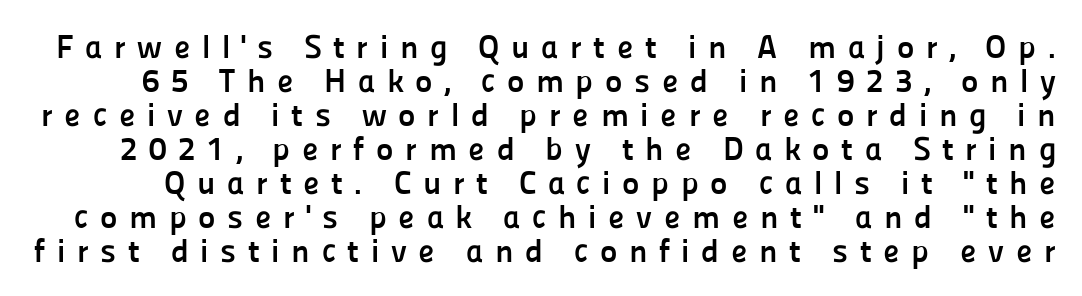
The image shows 33 px semibold sans-serif type, upright; set tight line spacing (1.03x), unusually wide letter spacing (+0.35 em), not underlined; low stroke contrast and a medium x-height.
